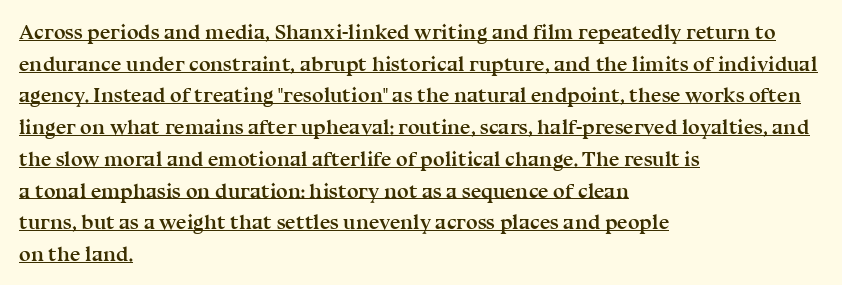
{"italic": "no", "bold": "yes", "underline": "yes", "align": "left", "line_spacing": "normal", "line_spacing_ratio": 1.51, "letter_spacing": "normal", "letter_spacing_em": 0.0, "glyph_px": 21}
